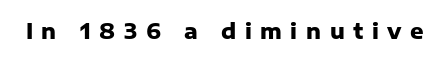
The image shows 21 px bold type, upright; set unusually wide letter spacing (+0.41 em), not underlined.
